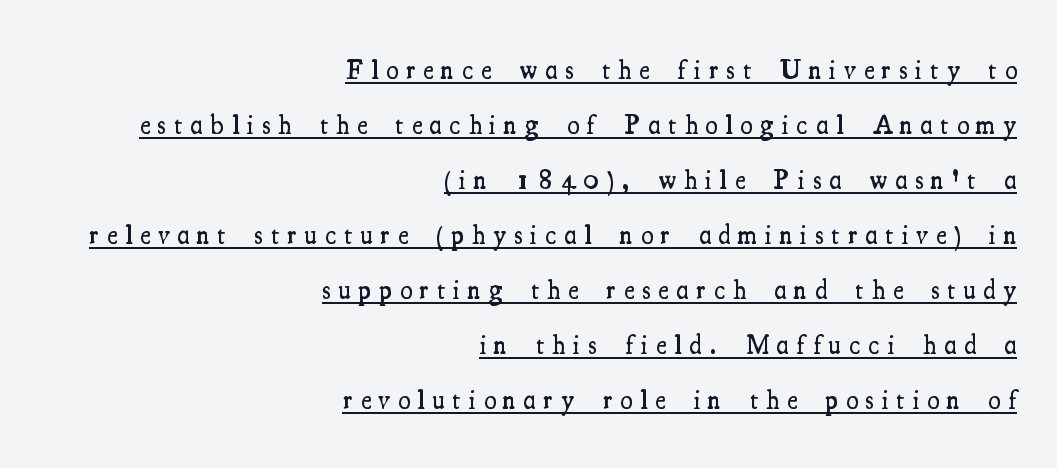
The image shows 27 px text type, upright; set right-aligned, loose line spacing (2.04x), unusually wide letter spacing (+0.3 em), underlined.
